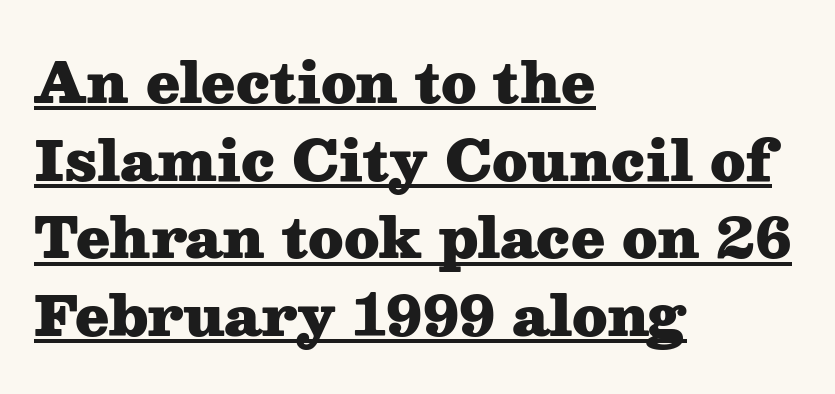
Q: Is the text bold? A: Yes.
Q: Is the text italic (slanted)? A: No, it is upright.
Q: Is the typeface a serif or a sans-serif typeface? A: Serif.
Q: Is the text underlined? A: Yes.
Q: How is the paragraph aligned? A: Left-aligned.
Q: Is the spacing between letters normal or unusually wide? A: Normal.
Q: Is the spacing between lines tight, normal or loose? A: Normal.
Q: Width (condensed, normal, or wide)? A: Wide.
Q: Stroke contrast? A: Medium.
Q: x-height? A: Medium.
Q: Monospaced? A: No.
